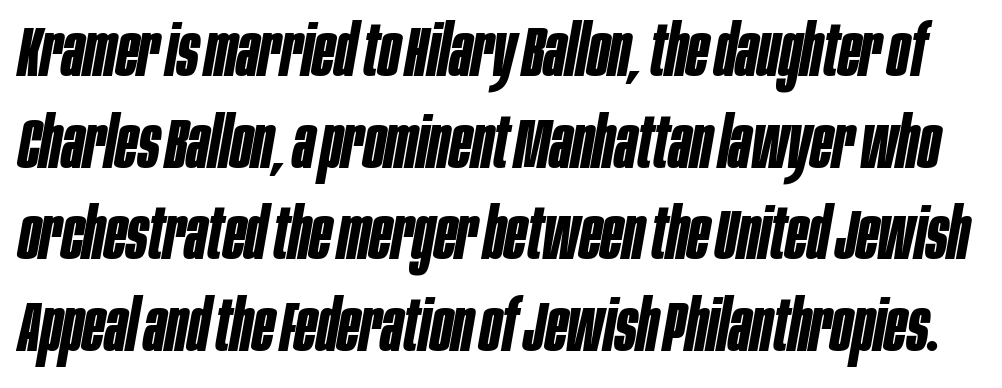
Notice how thick the strokes are: this is what a full bold looks like. Here the glyphs are tracked normally, forming tight word shapes. Do the characters align in a grid? No, the font is proportional. Compared with typical paragraphs, the rows here are spaced about the same. The face used here has a pronounced slope to its letters.
